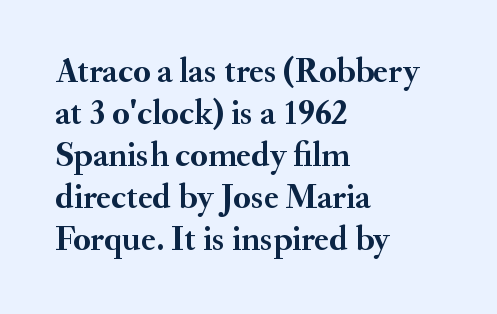
The image shows 35 px semibold serif type, upright; set left-aligned, line spacing 1.2x, normal letter spacing, not underlined; medium stroke contrast and a small x-height.
